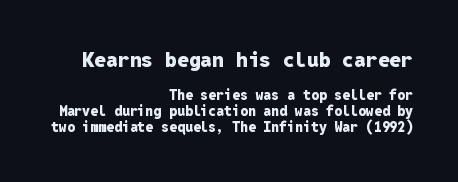
Q: Is the text bold? A: Yes.
Q: Is the text italic (slanted)? A: No, it is upright.
Q: Is the text underlined? A: No.
Q: How is the paragraph aligned? A: Right-aligned.
Q: Is the spacing between letters normal or unusually wide? A: Normal.
Q: Is the spacing between lines tight, normal or loose? A: Tight.
Q: Which block of text is set in a larger size, the first (top) or the second (bottom)? A: The first (top) one.
